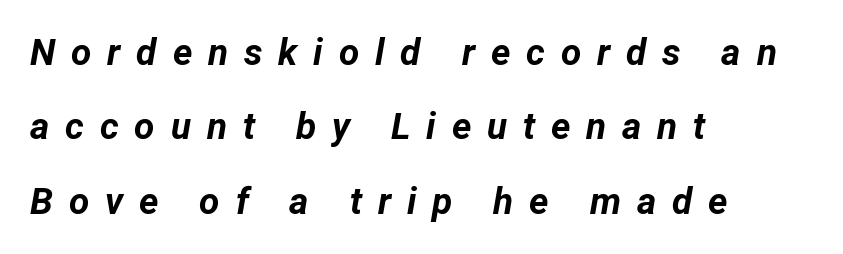
The setting favours the left margin, as ordinary paragraphs usually do. A typesetter would call this proportional, since set widths differ per character. Heavy-handed strokes throughout: this text is bold. Honestly, the letter spacing is so wide it's the main thing you notice.
